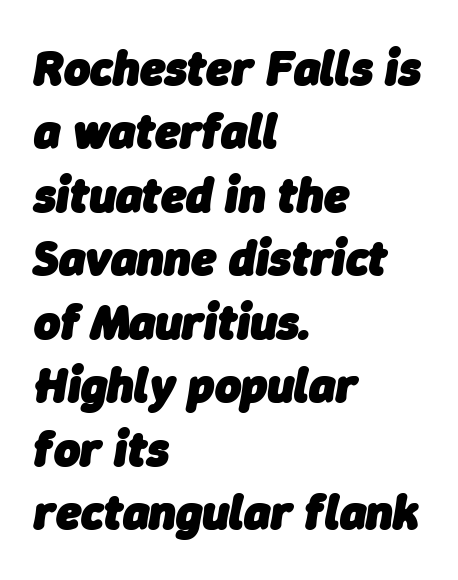
{"italic": "yes", "lean": "right", "slant_degrees": 9, "bold": "yes", "weight": "heavy", "width": "normal", "stroke_contrast": "low", "x_height": "medium", "monospaced": "no", "underline": "no", "align": "left", "line_spacing": "normal", "line_spacing_ratio": 1.27, "letter_spacing": "normal", "letter_spacing_em": 0.0, "glyph_px": 50}
